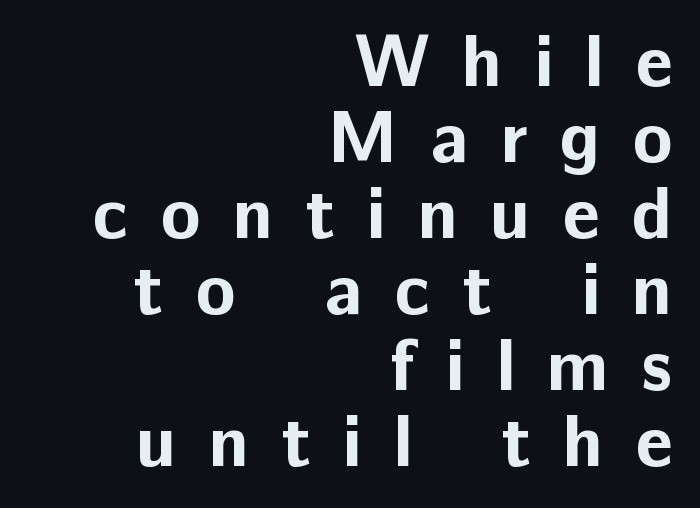
Does the lettering tilt? It doesn't — this is upright. The gaps between neighbouring characters are conspicuously large. Regarding serifs, this sample does without them. Bare-footed words on every line. Varying glyph widths throughout — classic text-font behaviour.
